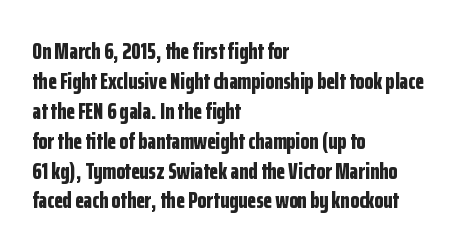
Designer's note — italics off, roman on. Clear beneath every line of the passage. Set as a true bold cut, around the 700 mark. How would I describe the line gaps? Plain and ordinary.
